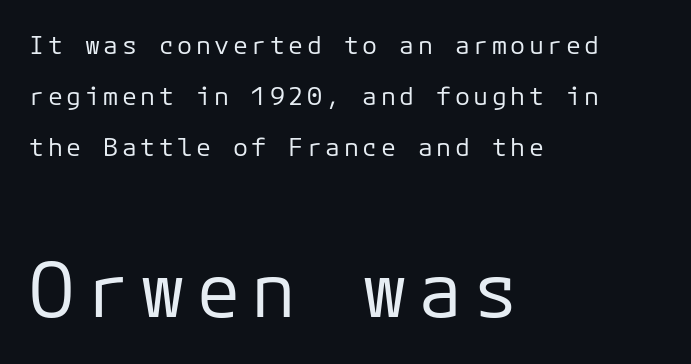
The image shows 75 px regular-weight sans-serif type, upright, monospaced; set left-aligned, loose line spacing (2.04x), not underlined; the second (bottom) block is 3.0x larger; low stroke contrast and a medium x-height.
